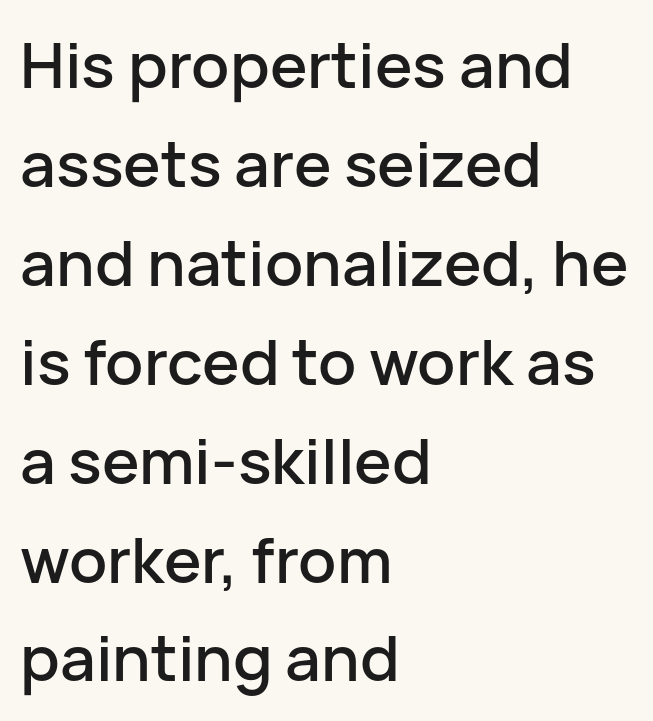
Q: Is the text italic (slanted)? A: No, it is upright.
Q: Is the typeface a serif or a sans-serif typeface? A: Sans-serif.
Q: Is the text underlined? A: No.
Q: How is the paragraph aligned? A: Left-aligned.
Q: Is the spacing between letters normal or unusually wide? A: Normal.
Q: Is the spacing between lines tight, normal or loose? A: Normal.
Q: Width (condensed, normal, or wide)? A: Normal.
Q: Stroke contrast? A: Low.
Q: x-height? A: Medium.
Q: Monospaced? A: No.
